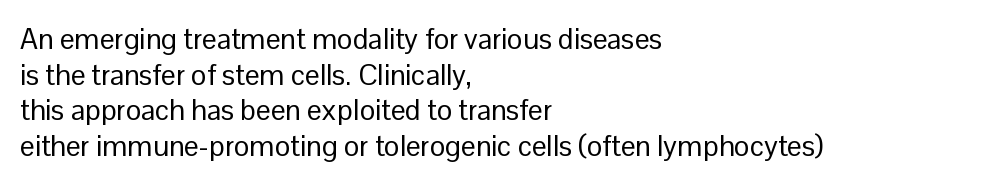
Q: Is the text bold? A: No.
Q: Is the text italic (slanted)? A: No, it is upright.
Q: Is the typeface a serif or a sans-serif typeface? A: Sans-serif.
Q: Is the text underlined? A: No.
Q: How is the paragraph aligned? A: Left-aligned.
Q: Is the spacing between letters normal or unusually wide? A: Normal.
Q: Width (condensed, normal, or wide)? A: Normal.
Q: Stroke contrast? A: Low.
Q: x-height? A: Medium.
Q: Monospaced? A: No.
